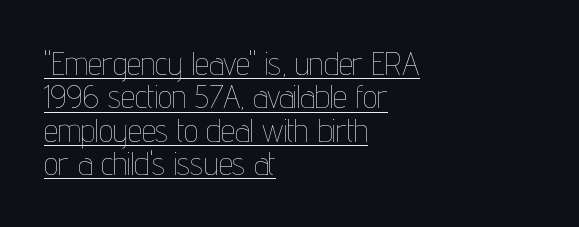
Q: Is the text bold? A: No.
Q: Is the text italic (slanted)? A: No, it is upright.
Q: Is the text underlined? A: Yes.
Q: How is the paragraph aligned? A: Left-aligned.
Q: Is the spacing between letters normal or unusually wide? A: Normal.
Q: Is the spacing between lines tight, normal or loose? A: Tight.
Q: Width (condensed, normal, or wide)? A: Condensed.
Q: Stroke contrast? A: Low.
Q: x-height? A: Medium.
Q: Monospaced? A: No.
